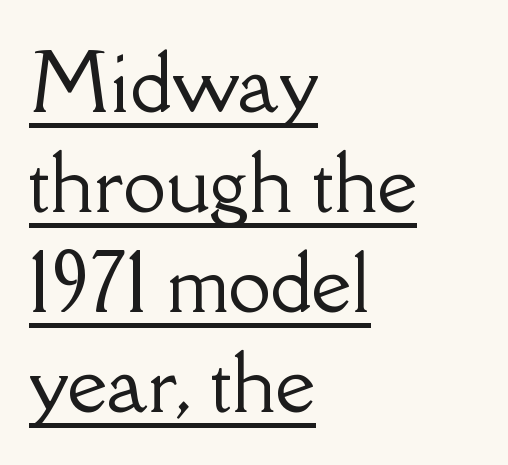
The image shows 77 px serif type, upright; set left-aligned, normal line spacing (1.3x), normal letter spacing, underlined; low stroke contrast and a small x-height.
